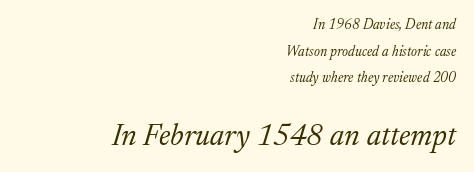
The image shows 30 px light serif type, italic (leaning right); set right-aligned, loose line spacing (1.91x), normal letter spacing, not underlined; the second (bottom) block is 2.14x larger; medium stroke contrast and a medium x-height.
